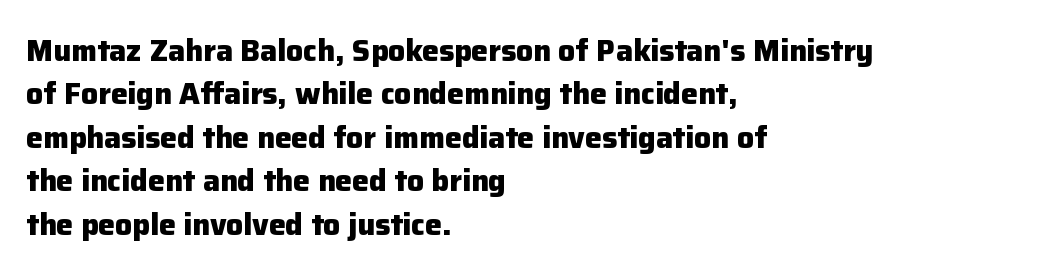
Q: Is the text bold? A: Yes.
Q: Is the text italic (slanted)? A: No, it is upright.
Q: Is the typeface a serif or a sans-serif typeface? A: Sans-serif.
Q: Is the text underlined? A: No.
Q: How is the paragraph aligned? A: Left-aligned.
Q: Is the spacing between letters normal or unusually wide? A: Normal.
Q: Is the spacing between lines tight, normal or loose? A: Normal.
Q: Width (condensed, normal, or wide)? A: Normal.
Q: Stroke contrast? A: Low.
Q: x-height? A: Medium.
Q: Monospaced? A: No.
